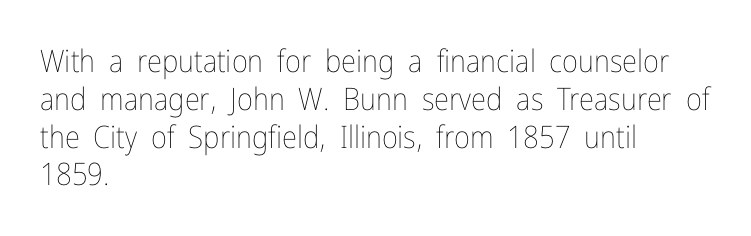
The image shows 31 px thin, condensed type, upright; set left-aligned, line spacing 1.22x, normal letter spacing, not underlined; low stroke contrast and a medium x-height.
